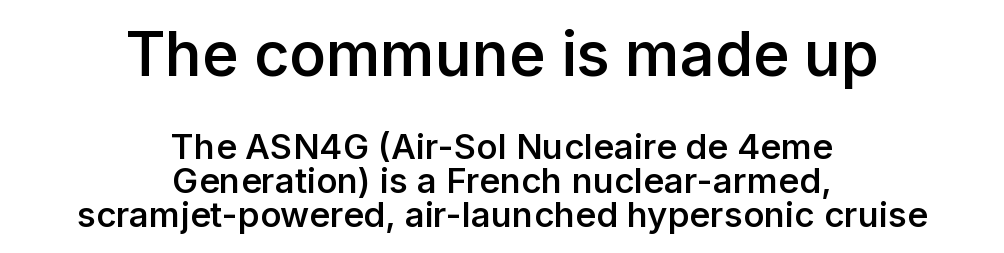
{"serif": "no", "italic": "no", "bold": "semi", "weight": "semibold", "width": "normal", "stroke_contrast": "low", "x_height": "medium", "monospaced": "no", "underline": "no", "align": "center", "line_spacing": "tight", "line_spacing_ratio": 0.98, "letter_spacing": "normal", "letter_spacing_em": 0.0, "larger_block": "first", "size_ratio": 1.74, "glyph_px": 61}
